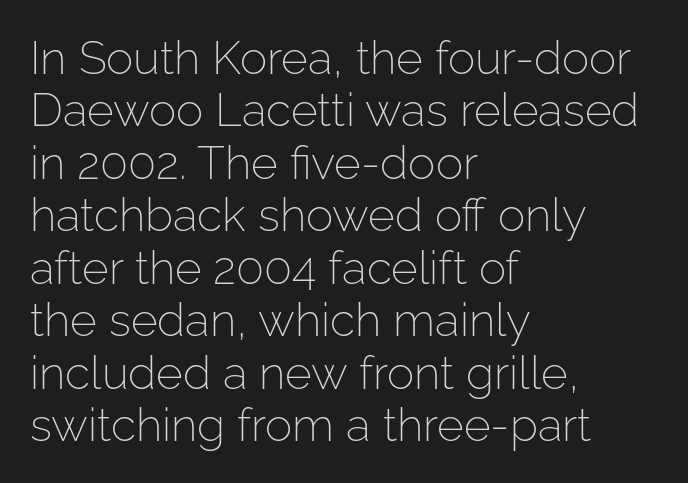
{"serif": "no", "italic": "no", "bold": "no", "weight": "light", "width": "normal", "stroke_contrast": "low", "x_height": "medium", "monospaced": "no", "underline": "no", "align": "left", "line_spacing": "tight", "line_spacing_ratio": 1.14, "letter_spacing": "normal", "letter_spacing_em": 0.0, "glyph_px": 46}
